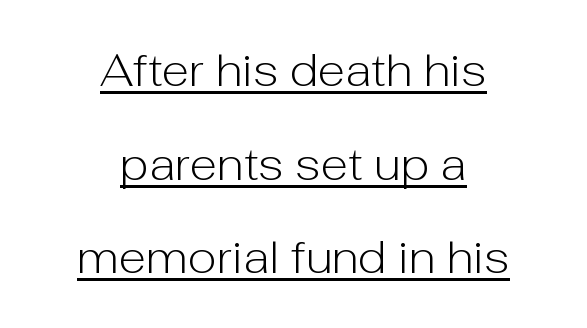
The image shows 45 px light sans-serif type, upright; set centered, loose line spacing (2.08x), normal letter spacing, underlined; low stroke contrast and a medium x-height.
